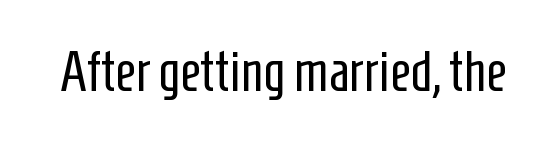
The letterforms sit shoulder to shoulder at normal distance. No word sits above an underline. Italic: no, the glyphs are upright roman. Counters stay open thanks to moderate or lighter strokes.
